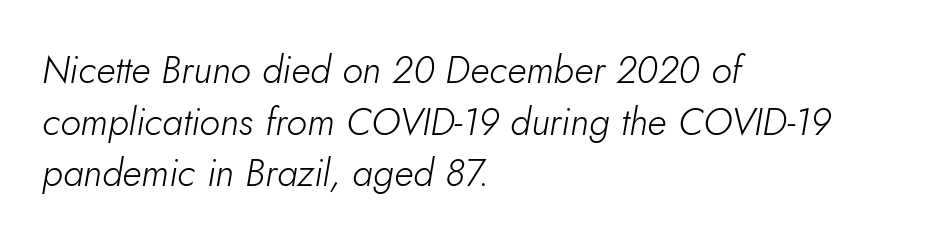
Q: Is the text bold? A: No.
Q: Is the text italic (slanted)? A: Yes, it leans right by about 10 degrees.
Q: Is the text underlined? A: No.
Q: How is the paragraph aligned? A: Left-aligned.
Q: Is the spacing between letters normal or unusually wide? A: Normal.
Q: Is the spacing between lines tight, normal or loose? A: Normal.
Q: Width (condensed, normal, or wide)? A: Normal.
Q: Stroke contrast? A: Low.
Q: x-height? A: Small.
Q: Monospaced? A: No.
